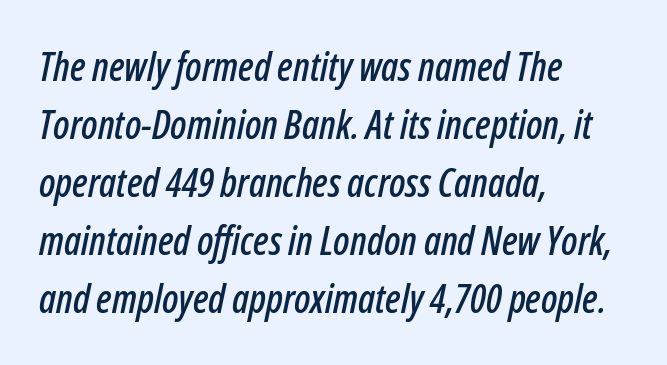
Caption: standard tracking, unaltered. The designer left line spacing at the default. Plain, unruled lines of type. Every row of glyphs begins at an identical x-position on the left.
